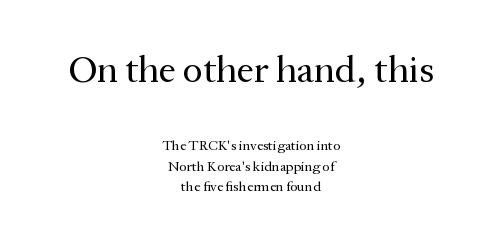
Q: Is the text bold? A: No.
Q: Is the text italic (slanted)? A: No, it is upright.
Q: Is the typeface a serif or a sans-serif typeface? A: Serif.
Q: Is the text underlined? A: No.
Q: How is the paragraph aligned? A: Centered.
Q: Is the spacing between letters normal or unusually wide? A: Normal.
Q: Is the spacing between lines tight, normal or loose? A: Normal.
Q: Which block of text is set in a larger size, the first (top) or the second (bottom)? A: The first (top) one.
Q: Width (condensed, normal, or wide)? A: Normal.
Q: Stroke contrast? A: Medium.
Q: x-height? A: Medium.
Q: Monospaced? A: No.
